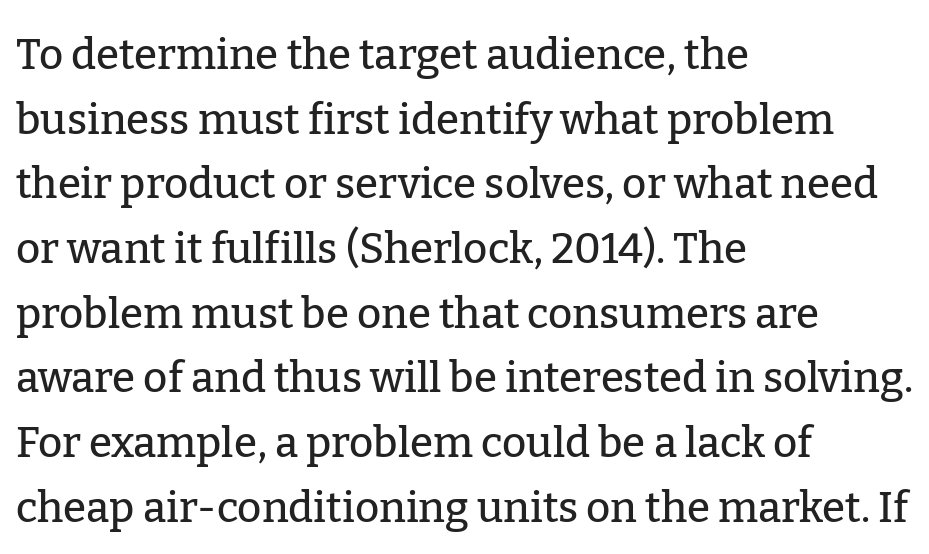
{"serif": "yes", "italic": "no", "width": "normal", "stroke_contrast": "low", "x_height": "medium", "monospaced": "no", "underline": "no", "align": "left", "line_spacing": "normal", "line_spacing_ratio": 1.54, "letter_spacing": "normal", "letter_spacing_em": 0.0, "glyph_px": 42}
